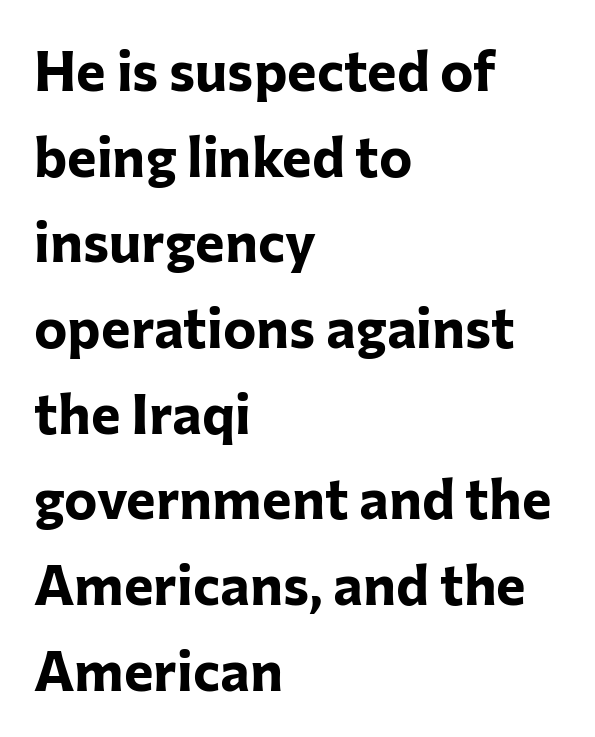
The letters stand straight up with perfectly vertical stems. The letters advance in unequal steps, a hallmark of proportional type. Type style note: lacks serifs. Between one letter and the next there's only the usual sliver of space.
